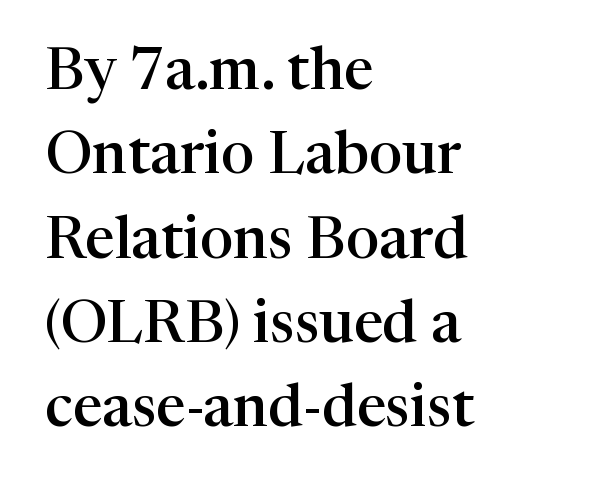
The image shows 59 px semibold serif type, upright; set left-aligned, normal line spacing (1.43x), normal letter spacing, not underlined; high stroke contrast and a medium x-height.
